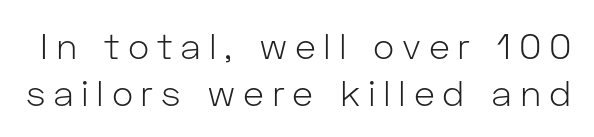
The image shows 36 px light sans-serif type, upright; set normal line spacing (1.3x), unusually wide letter spacing (+0.21 em), not underlined; low stroke contrast and a medium x-height.
